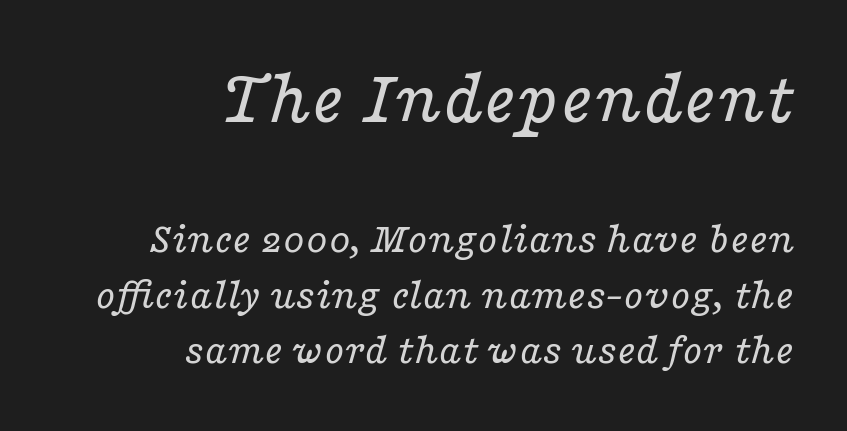
The image shows 79 px regular-weight, wide serif type, italic (leaning right); set right-aligned, line spacing 1.23x, normal letter spacing, not underlined; the first (top) block is 1.76x larger; low stroke contrast and a medium x-height.
